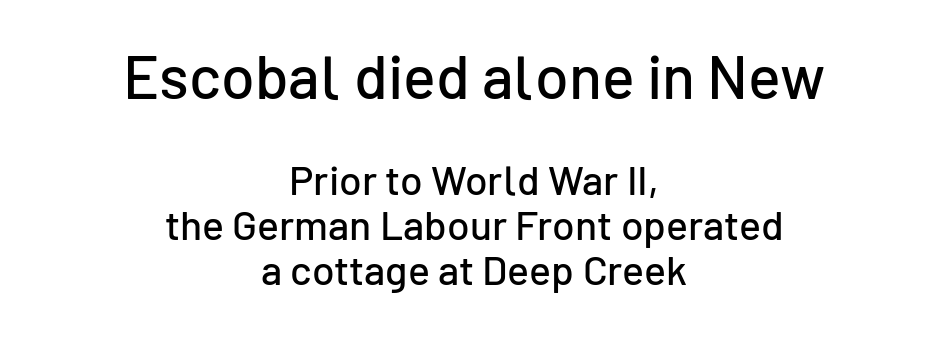
{"serif": "no", "italic": "no", "width": "normal", "stroke_contrast": "low", "x_height": "medium", "monospaced": "no", "underline": "no", "align": "center", "line_spacing": "tight", "line_spacing_ratio": 1.1, "letter_spacing": "normal", "letter_spacing_em": 0.0, "larger_block": "first", "size_ratio": 1.49, "glyph_px": 61}
